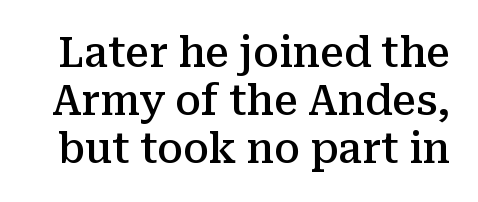
Q: Is the text bold? A: Semi-bold.
Q: Is the text italic (slanted)? A: No, it is upright.
Q: Is the typeface a serif or a sans-serif typeface? A: Serif.
Q: Is the text underlined? A: No.
Q: Is the spacing between letters normal or unusually wide? A: Normal.
Q: Is the spacing between lines tight, normal or loose? A: Tight.
Q: Width (condensed, normal, or wide)? A: Normal.
Q: Stroke contrast? A: Medium.
Q: x-height? A: Medium.
Q: Monospaced? A: No.
